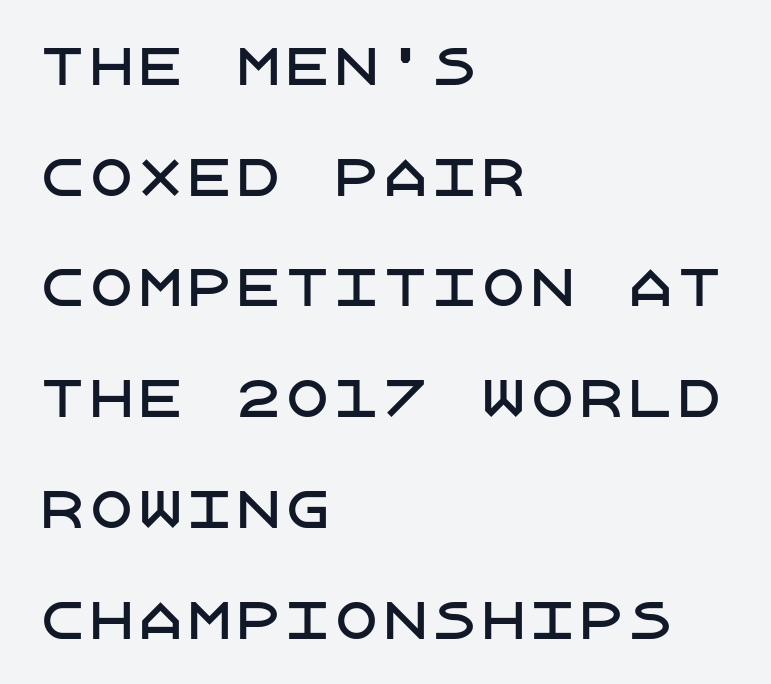
The line texture is even and compact thanks to regular tracking. Regarding leading, the lines here are spaced well apart. What kind of face is this? One without serifs — a sans. This rendering features lettering with no underline. The passage is arranged the way most books set body copy — flush left. Is there any slant? The stems are plumb.
